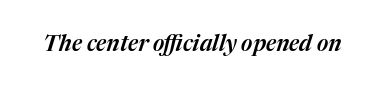
The image shows 22 px text type, italic (leaning right); set normal letter spacing, not underlined.
